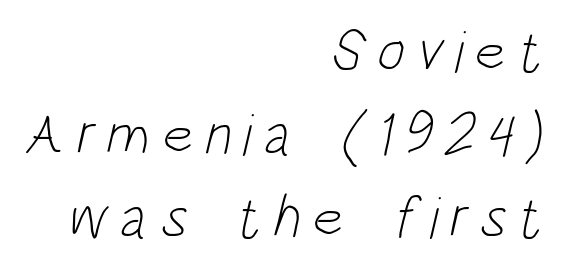
The image shows 59 px light, condensed sans-serif type; set right-aligned, normal line spacing (1.41x), not underlined; low stroke contrast and a large x-height.
